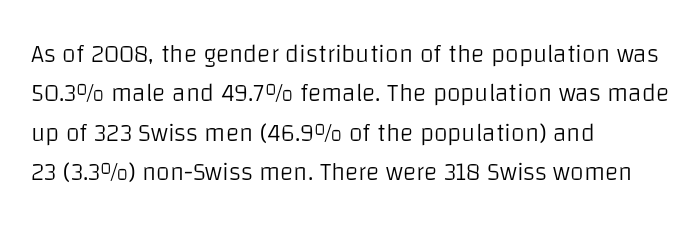
This block has exactly the height ordinary leading produces. Heft: none added — not bold. The face used here is rendered with its standard letterfit. Horizontally, the lines are justified to the leading edge only.
